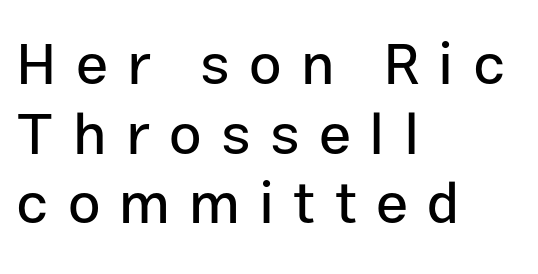
The letters stand upright; this is a roman face. The foot of each line stays bare and open. The paragraph shown leans on its left margin. Note the varied advance widths — an 'i' is clearly narrower than an 'm'. Substantial extra tracking has been applied to these lines. The face used here is a sans, in the tradition of grotesques and geometrics.
